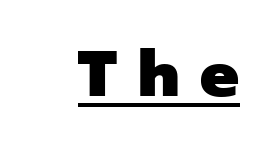
Spacing verdict: proportional, widths tailored to each character. Strokes here are thick enough to call this a true bold. The rendering uses the underline text-decoration. Tracking value appears strongly positive — letters spread wide.
